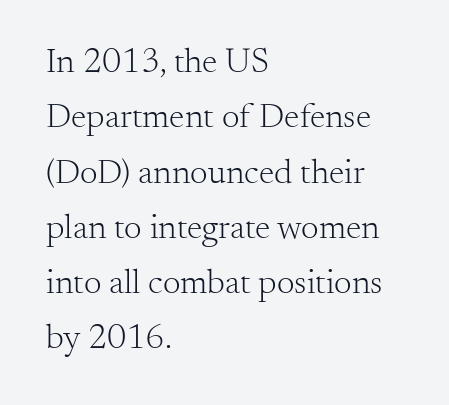
Check the space under the baseline: it is left empty. The specimen reads as upright at a glance. The lines are quadded left. How would I describe the line gaps? Plain and ordinary.
